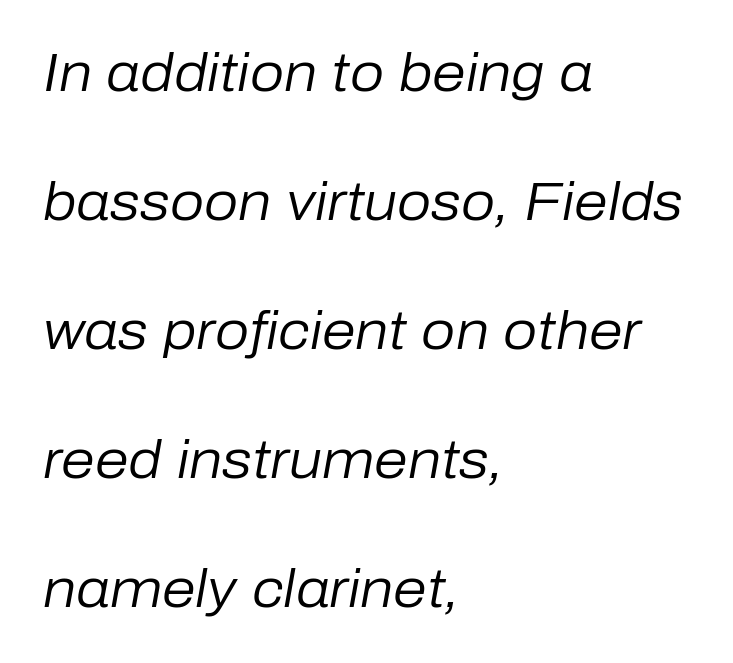
Q: Is the text bold? A: No.
Q: Is the text italic (slanted)? A: Yes, it leans right by about 10 degrees.
Q: Is the text underlined? A: No.
Q: How is the paragraph aligned? A: Left-aligned.
Q: Is the spacing between letters normal or unusually wide? A: Normal.
Q: Is the spacing between lines tight, normal or loose? A: Loose.
Q: Width (condensed, normal, or wide)? A: Normal.
Q: Stroke contrast? A: Low.
Q: x-height? A: Medium.
Q: Monospaced? A: No.
